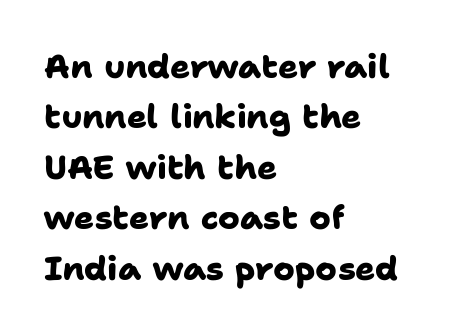
{"serif": "no", "bold": "yes", "weight": "heavy", "width": "normal", "stroke_contrast": "low", "x_height": "medium", "monospaced": "no", "underline": "no", "align": "left", "line_spacing": "normal", "line_spacing_ratio": 1.53, "letter_spacing": "normal", "letter_spacing_em": 0.0, "glyph_px": 33}
